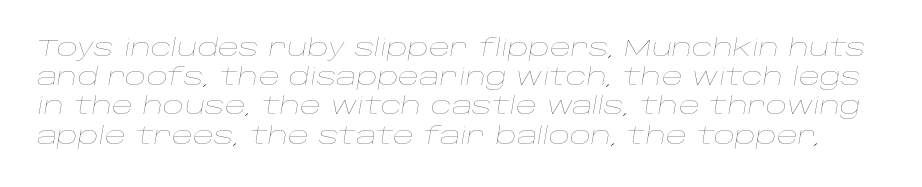
The image shows 23 px text type, italic (leaning right); set normal line spacing (1.27x), normal letter spacing, not underlined.
